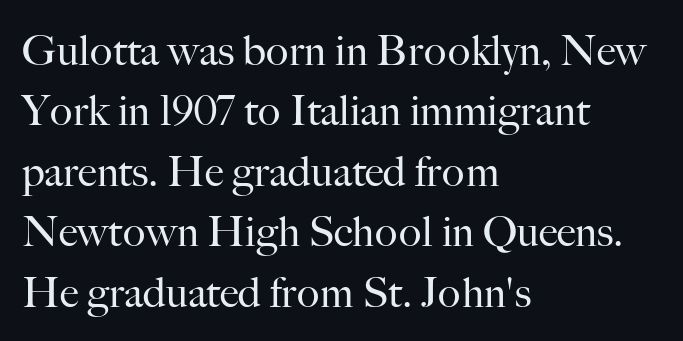
The image shows 42 px regular-weight serif type, upright; set left-aligned, normal line spacing (1.44x), normal letter spacing, not underlined; high stroke contrast and a small x-height.
